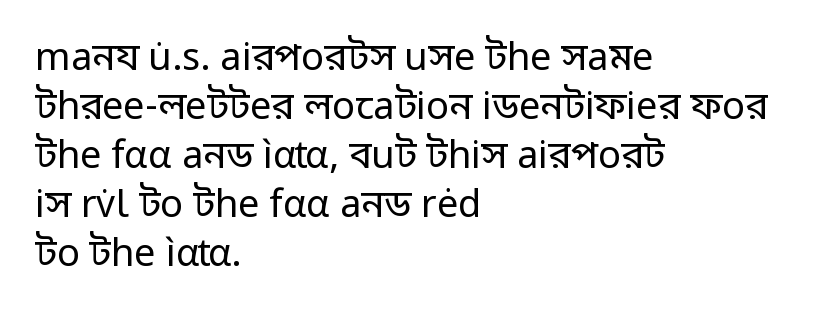
{"serif": "no", "italic": "no", "bold": "no", "weight": "regular", "width": "normal", "stroke_contrast": "low", "x_height": "medium", "monospaced": "no", "underline": "no", "align": "left", "line_spacing": "normal", "line_spacing_ratio": 1.29, "letter_spacing": "normal", "letter_spacing_em": 0.0, "glyph_px": 38}
